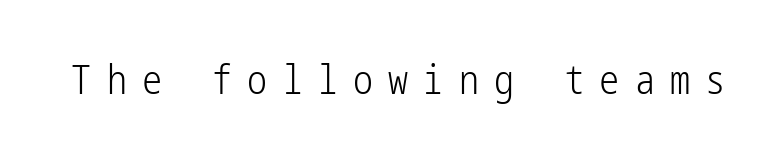
This is sans-serif lettering, the kind often seen on screens and signage. A roman cut, with each character standing at attention. Summary of weight: not heavy and not bold. The strip under each line holds only bare page.
